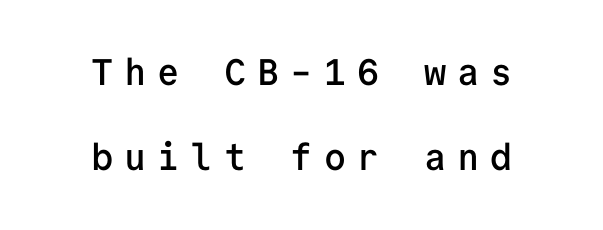
Q: Is the text bold? A: Semi-bold.
Q: Is the text italic (slanted)? A: No, it is upright.
Q: Is the typeface a serif or a sans-serif typeface? A: Sans-serif.
Q: Is the text underlined? A: No.
Q: How is the paragraph aligned? A: Centered.
Q: Is the spacing between letters normal or unusually wide? A: Unusually wide.
Q: Is the spacing between lines tight, normal or loose? A: Loose.
Q: Width (condensed, normal, or wide)? A: Normal.
Q: Stroke contrast? A: Low.
Q: x-height? A: Medium.
Q: Monospaced? A: Yes.
